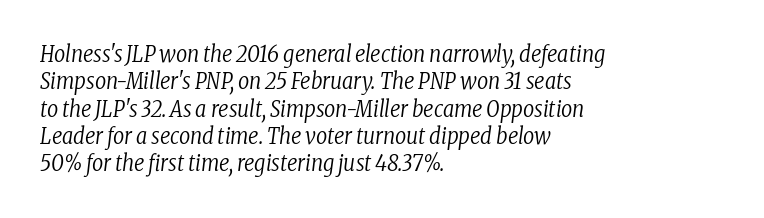
The image shows 22 px text type, italic (leaning right); set left-aligned, line spacing 1.24x, normal letter spacing, not underlined.
